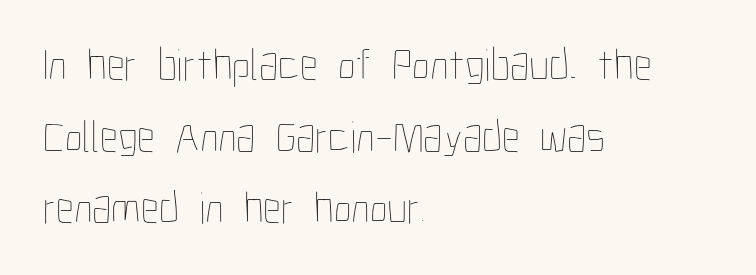
The image shows 45 px thin, condensed type, upright; set left-aligned, normal line spacing (1.59x), normal letter spacing, not underlined; low stroke contrast and a medium x-height.
